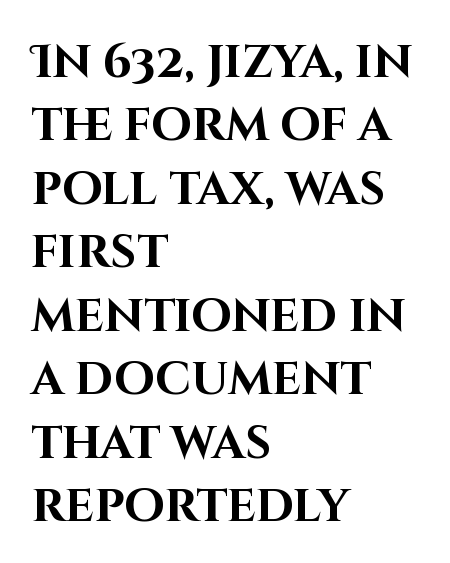
Proportional: the letters do not fall into vertical columns. The passage is arranged the way most books set body copy — flush left. In terms of letterform style, serifs are entirely absent. The letters stand upright; this is a roman face. Short note: letters normally spaced. Vertical spacing — default.
